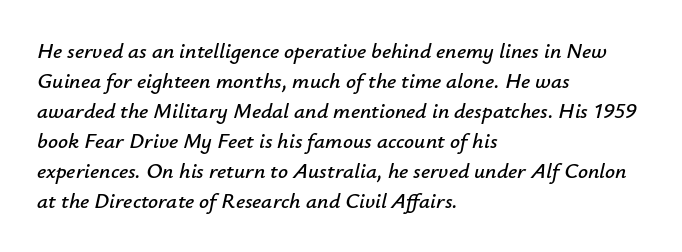
{"italic": "yes", "lean": "right", "slant_degrees": 12, "underline": "no", "align": "left", "line_spacing": "normal", "line_spacing_ratio": 1.36, "letter_spacing": "normal", "letter_spacing_em": 0.0, "glyph_px": 22}
